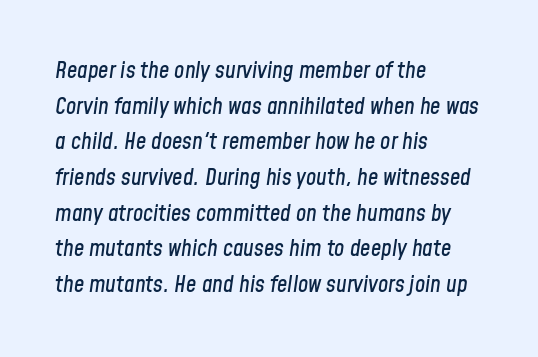
Q: Is the text italic (slanted)? A: Yes, it leans right by about 8 degrees.
Q: Is the text underlined? A: No.
Q: How is the paragraph aligned? A: Left-aligned.
Q: Is the spacing between letters normal or unusually wide? A: Normal.
Q: Is the spacing between lines tight, normal or loose? A: Normal.
